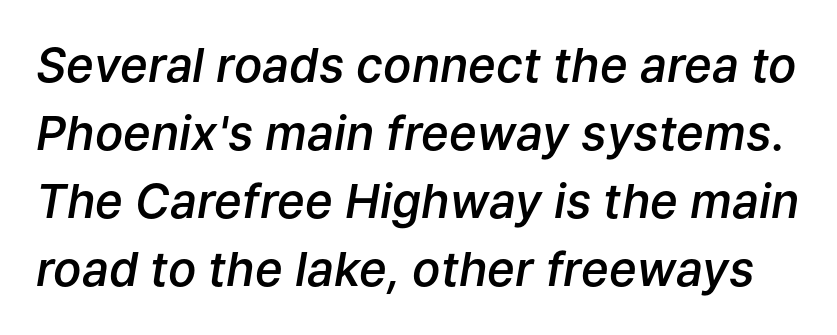
The image shows 47 px semibold type, italic (leaning right); set normal line spacing (1.45x), normal letter spacing, not underlined; low stroke contrast and a medium x-height.
